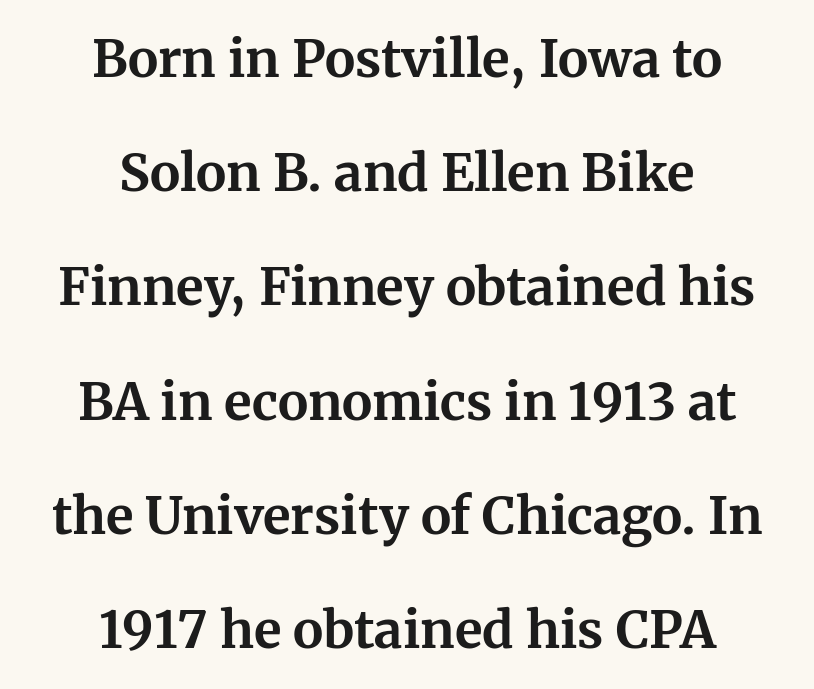
The image shows 51 px bold serif type, upright; set centered, loose line spacing (2.24x), normal letter spacing, not underlined; medium stroke contrast and a medium x-height.
